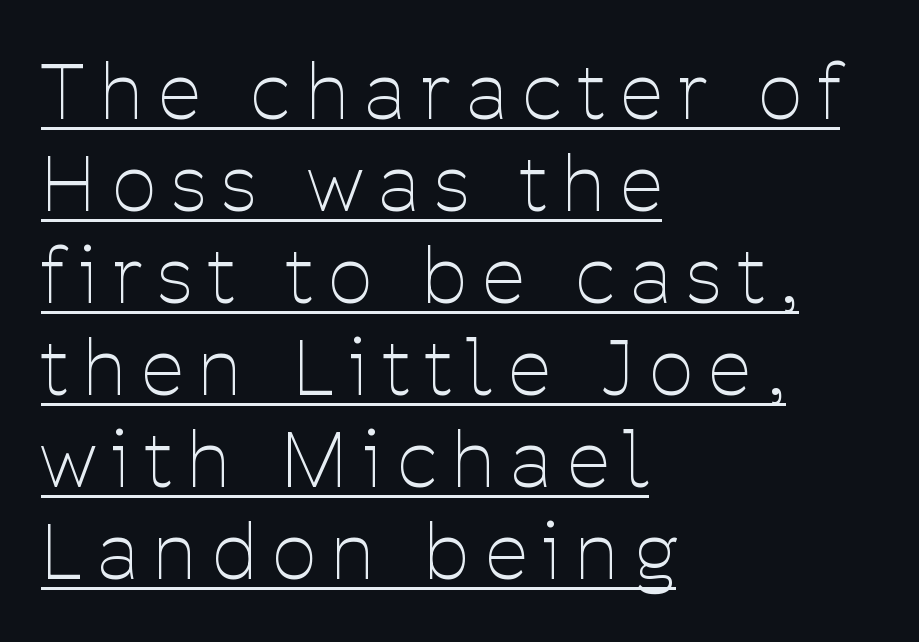
Q: Is the text bold? A: No.
Q: Is the text italic (slanted)? A: No, it is upright.
Q: Is the typeface a serif or a sans-serif typeface? A: Sans-serif.
Q: Is the text underlined? A: Yes.
Q: How is the paragraph aligned? A: Left-aligned.
Q: Is the spacing between letters normal or unusually wide? A: Unusually wide.
Q: Width (condensed, normal, or wide)? A: Condensed.
Q: Stroke contrast? A: Low.
Q: x-height? A: Medium.
Q: Monospaced? A: No.
